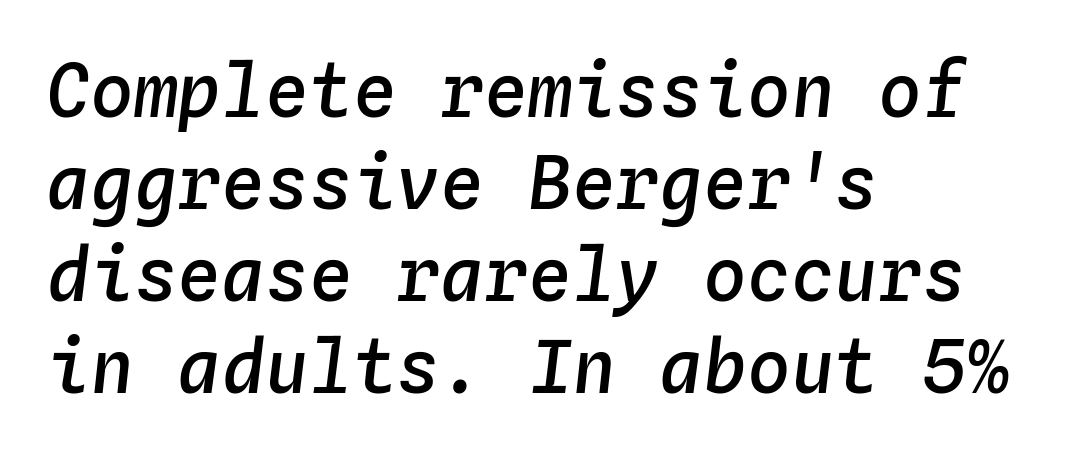
Q: Is the text bold? A: Semi-bold.
Q: Is the text italic (slanted)? A: Yes, it leans right by about 4 degrees.
Q: Is the text underlined? A: No.
Q: How is the paragraph aligned? A: Left-aligned.
Q: Is the spacing between letters normal or unusually wide? A: Normal.
Q: Is the spacing between lines tight, normal or loose? A: Normal.
Q: Width (condensed, normal, or wide)? A: Normal.
Q: Stroke contrast? A: Low.
Q: x-height? A: Medium.
Q: Monospaced? A: Yes.
